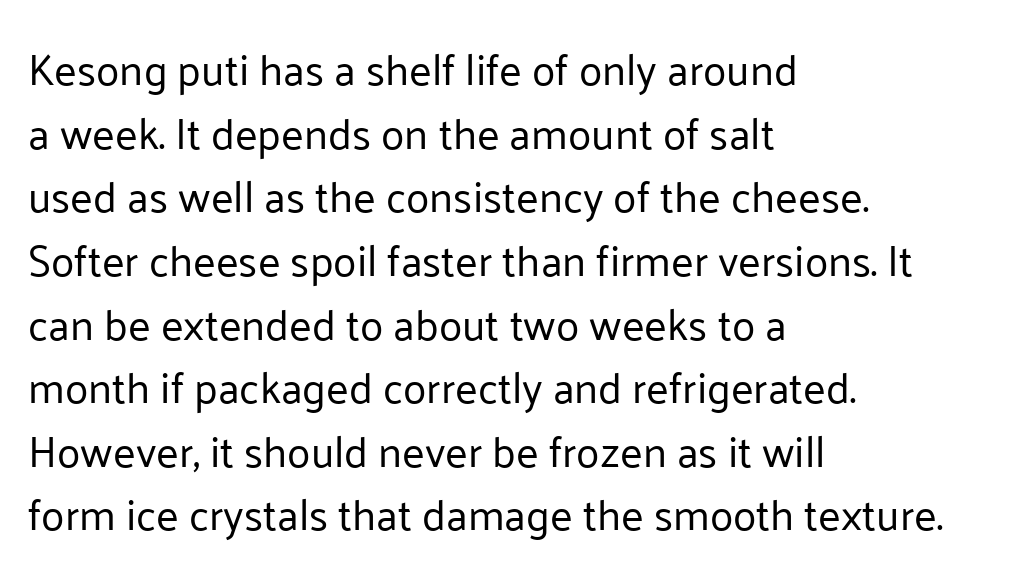
Q: Is the text bold? A: No.
Q: Is the text italic (slanted)? A: No, it is upright.
Q: Is the typeface a serif or a sans-serif typeface? A: Sans-serif.
Q: Is the text underlined? A: No.
Q: How is the paragraph aligned? A: Left-aligned.
Q: Is the spacing between letters normal or unusually wide? A: Normal.
Q: Is the spacing between lines tight, normal or loose? A: Normal.
Q: Width (condensed, normal, or wide)? A: Normal.
Q: Stroke contrast? A: Low.
Q: x-height? A: Medium.
Q: Monospaced? A: No.
